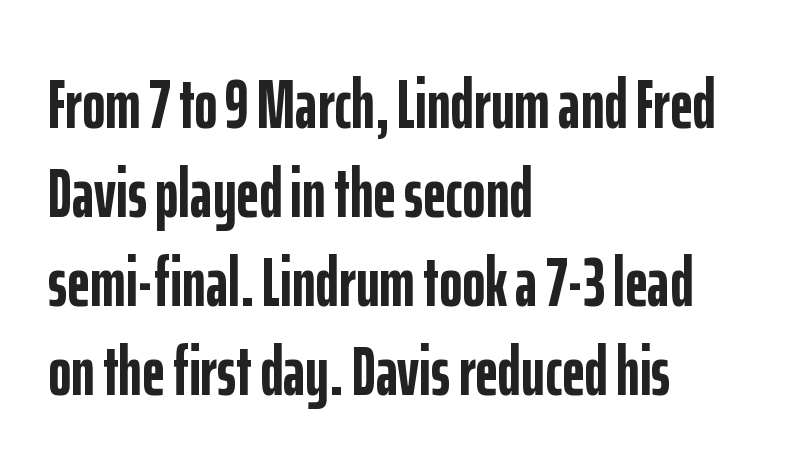
Q: Is the text bold? A: Yes.
Q: Is the text italic (slanted)? A: No, it is upright.
Q: Is the typeface a serif or a sans-serif typeface? A: Sans-serif.
Q: Is the text underlined? A: No.
Q: How is the paragraph aligned? A: Left-aligned.
Q: Is the spacing between letters normal or unusually wide? A: Normal.
Q: Is the spacing between lines tight, normal or loose? A: Normal.
Q: Width (condensed, normal, or wide)? A: Condensed.
Q: Stroke contrast? A: Low.
Q: x-height? A: Medium.
Q: Monospaced? A: No.
